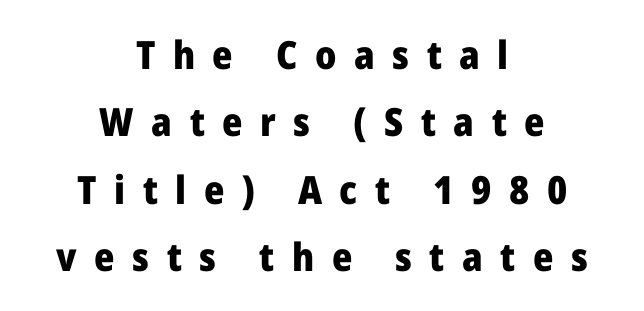
{"serif": "no", "italic": "no", "bold": "yes", "weight": "heavy", "width": "normal", "stroke_contrast": "low", "x_height": "medium", "monospaced": "no", "underline": "no", "align": "center", "line_spacing_ratio": 1.73, "letter_spacing": "wide", "letter_spacing_em": 0.45, "glyph_px": 39}
